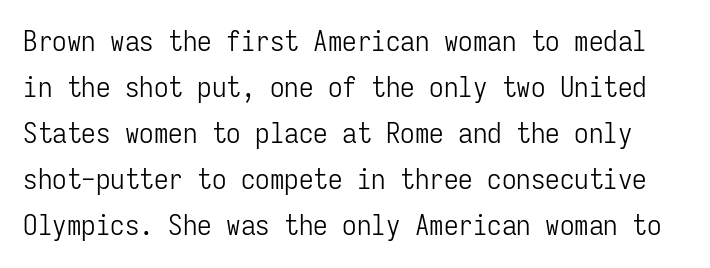
Q: Is the text bold? A: No.
Q: Is the text italic (slanted)? A: No, it is upright.
Q: Is the typeface a serif or a sans-serif typeface? A: Sans-serif.
Q: Is the text underlined? A: No.
Q: Is the spacing between letters normal or unusually wide? A: Normal.
Q: Is the spacing between lines tight, normal or loose? A: Normal.
Q: Width (condensed, normal, or wide)? A: Condensed.
Q: Stroke contrast? A: Low.
Q: x-height? A: Medium.
Q: Monospaced? A: Yes.
